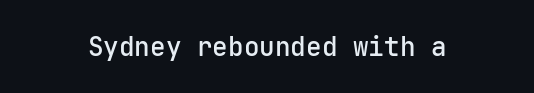
Ascenders rise straight up at ninety degrees. The typesetting leans somewhat heavy: a semibold. Observe the ordinary spacing: letters are neighbours, not strangers. Only glyphs here, with clear space below each row.
